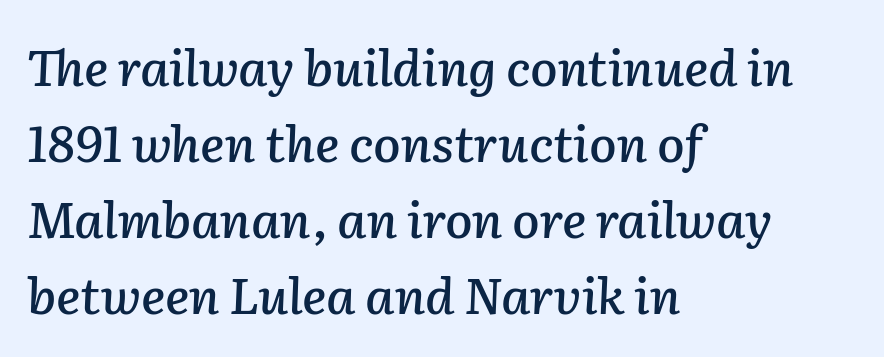
The image shows 50 px text type, italic (leaning right); set left-aligned, normal line spacing (1.52x), normal letter spacing, not underlined; low stroke contrast and a medium x-height.
